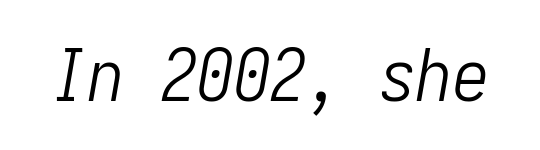
Compared with typical body copy, the letter spacing here is the same. Think standard paragraph weight, or any step lighter than that. The whole block is typeset with a tilt. Decoration check: the copy has no underline.
